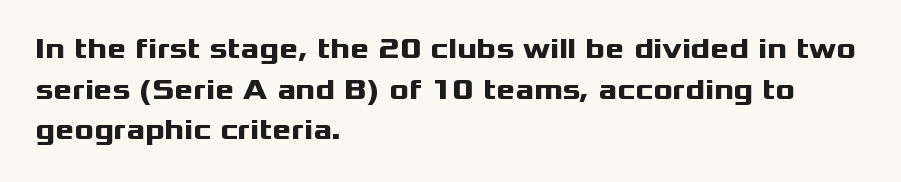
The image shows 29 px heavy, wide sans-serif type, upright; set left-aligned, normal line spacing (1.4x), normal letter spacing, not underlined; medium stroke contrast and a medium x-height.
